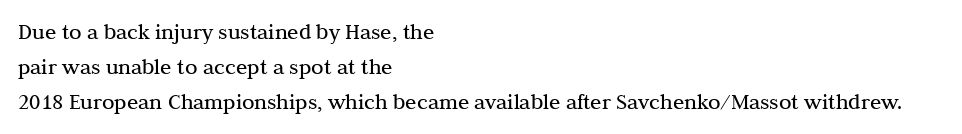
The image shows 23 px text type, upright; set left-aligned, normal line spacing (1.53x), normal letter spacing, not underlined.
